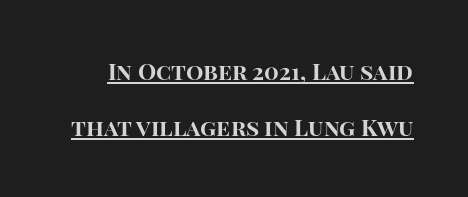
{"italic": "no", "bold": "yes", "underline": "yes", "line_spacing": "loose", "line_spacing_ratio": 2.42, "letter_spacing": "normal", "letter_spacing_em": 0.0, "glyph_px": 23}
